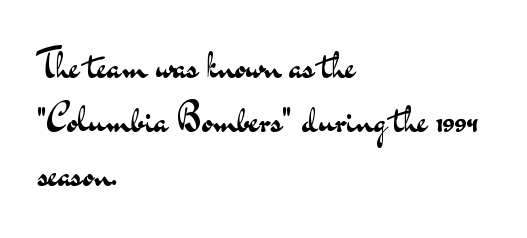
Letters rest on an invisible, unmarked baseline. The rendering keeps characters at their native spacing. Caption: face not bold, strokes unweighted. Short and long lines alike share a common starting point at left.
